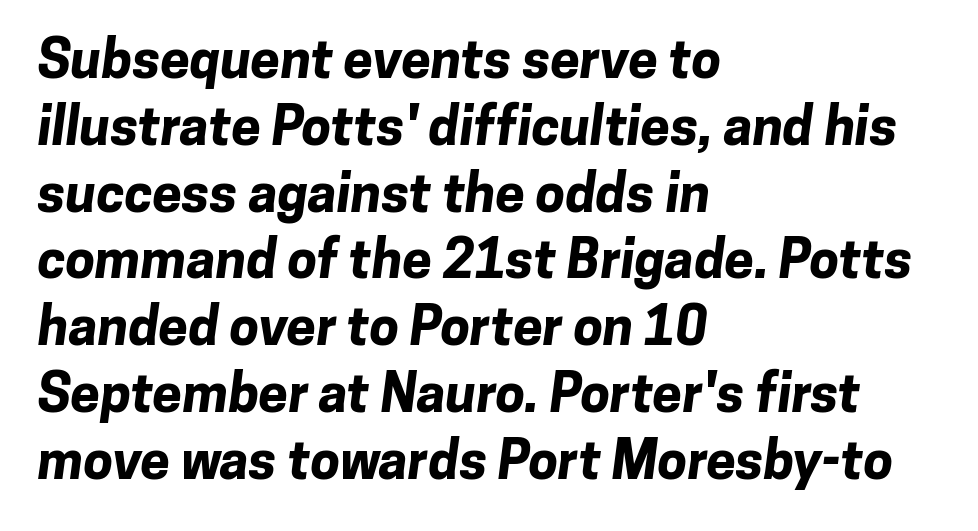
Plenty of ink on the page — the face is bold. Quick note: interline space is typical. Font category for this specimen: sans-serif. Here the designer chose a conventional face with non-uniform glyph widths. In CSS terms this would be text-align: left. No word sits above an underline.
